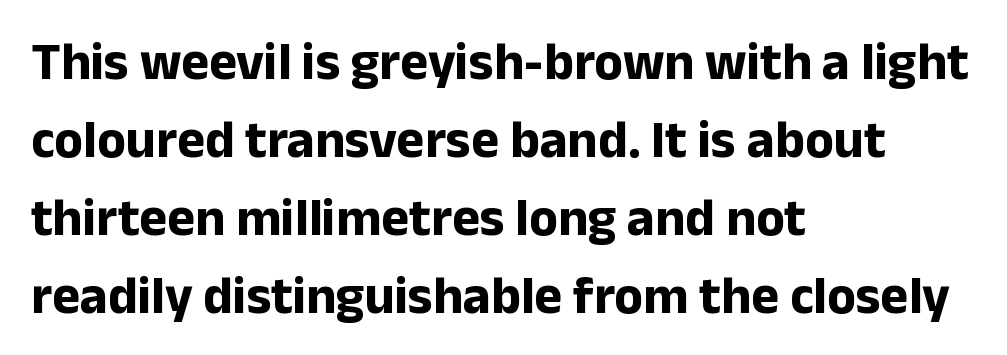
The space beneath each line is pristine and unruled. This block has exactly the height ordinary leading produces. These lines were composed using upright roman letters. You could not count columns in this text — the font is proportionally spaced. The rendering anchors every line to the left-hand side.
